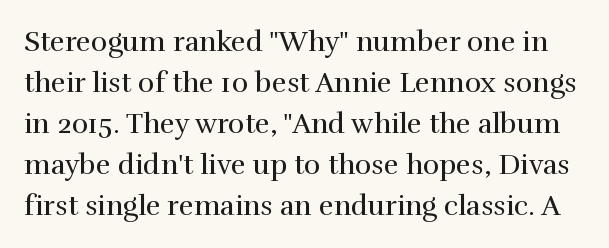
{"serif": "yes", "italic": "no", "bold": "no", "weight": "regular", "width": "normal", "x_height": "medium", "monospaced": "no", "underline": "no", "line_spacing": "normal", "line_spacing_ratio": 1.46, "letter_spacing": "normal", "letter_spacing_em": 0.0, "glyph_px": 28}
